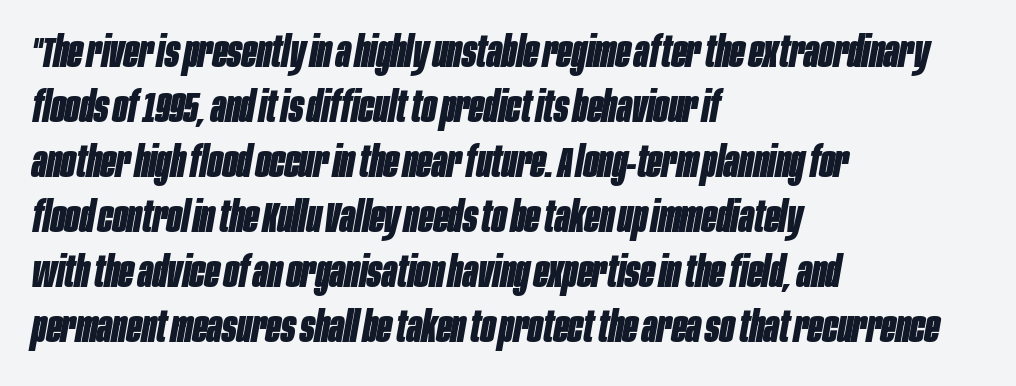
Which margin do the lines hug? The left one — the right edge is uneven. Is this a fixed-width face? No — the glyphs have proportional, varying widths. Honestly, the row spacing looks completely unremarkable. The passage shown leans; its letterforms are oblique.
